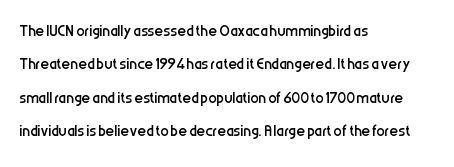
{"italic": "no", "bold": "no", "underline": "no", "align": "left", "line_spacing": "normal", "line_spacing_ratio": 1.59, "letter_spacing": "normal", "letter_spacing_em": 0.0, "glyph_px": 21}
